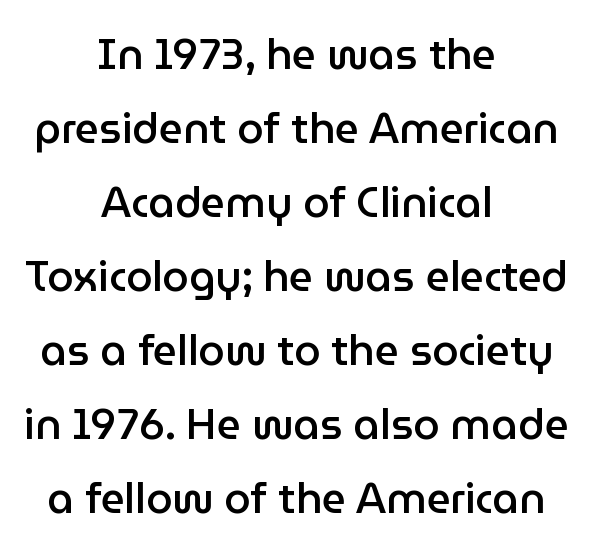
The image shows 42 px semibold sans-serif type, upright; set centered, line spacing 1.76x, normal letter spacing, not underlined; low stroke contrast and a medium x-height.
